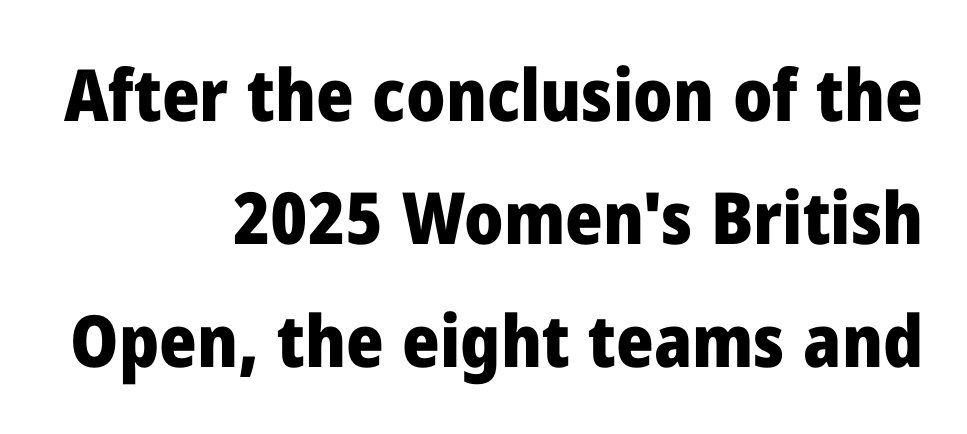
The image shows 72 px heavy sans-serif type, upright; set right-aligned, line spacing 1.71x, normal letter spacing, not underlined; low stroke contrast and a medium x-height.
